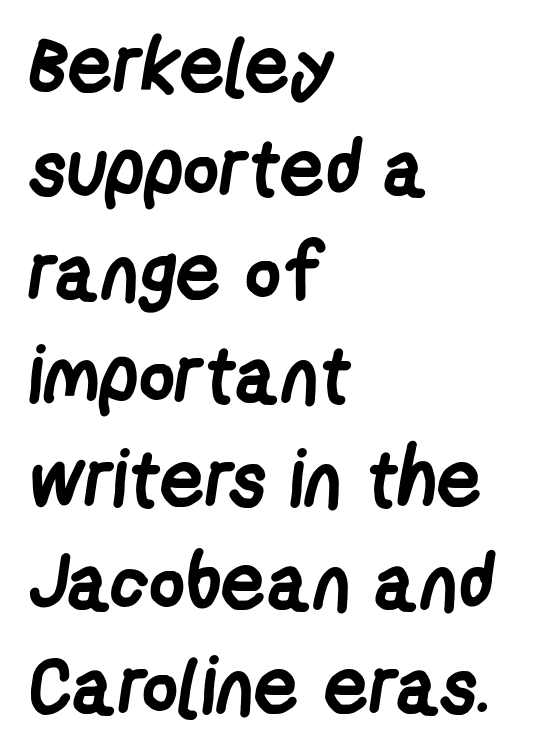
Q: Is the text bold? A: Yes.
Q: Is the typeface a serif or a sans-serif typeface? A: Sans-serif.
Q: Is the text underlined? A: No.
Q: How is the paragraph aligned? A: Left-aligned.
Q: Is the spacing between letters normal or unusually wide? A: Normal.
Q: Is the spacing between lines tight, normal or loose? A: Normal.
Q: Width (condensed, normal, or wide)? A: Condensed.
Q: Stroke contrast? A: Low.
Q: x-height? A: Medium.
Q: Monospaced? A: No.
